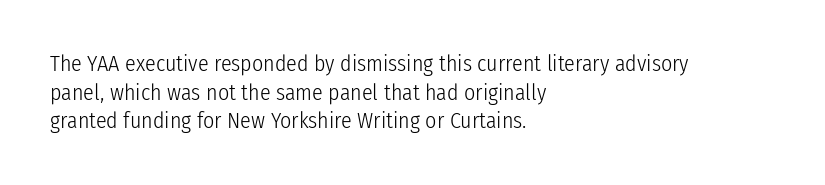
The image shows 22 px text type, upright; set left-aligned, normal line spacing (1.3x), normal letter spacing, not underlined.
